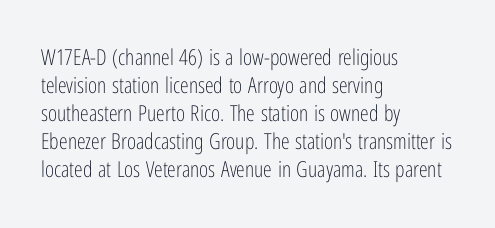
No extra ink here — the face is not bold. Students, observe: this is what conventionally led text looks like. Visually the block forms a straight wall on the left and a jagged coastline on the right. Clear beneath every line of the passage.
